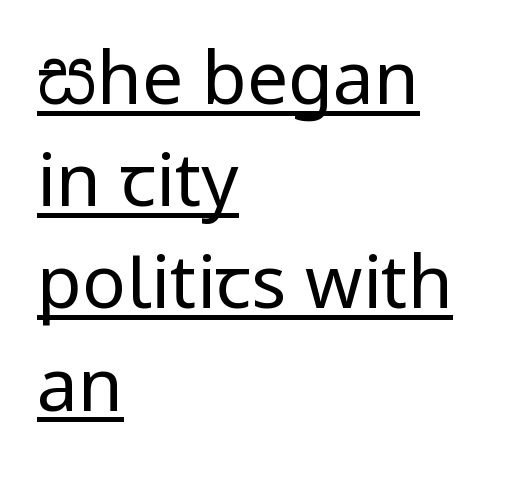
Q: Is the text bold? A: No.
Q: Is the text italic (slanted)? A: No, it is upright.
Q: Is the typeface a serif or a sans-serif typeface? A: Sans-serif.
Q: Is the text underlined? A: Yes.
Q: How is the paragraph aligned? A: Left-aligned.
Q: Is the spacing between letters normal or unusually wide? A: Normal.
Q: Is the spacing between lines tight, normal or loose? A: Normal.
Q: Width (condensed, normal, or wide)? A: Condensed.
Q: Stroke contrast? A: Low.
